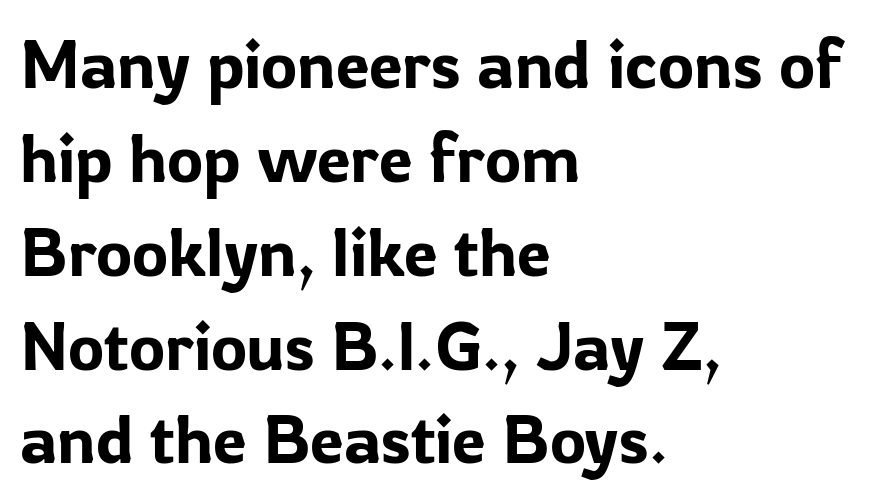
This sample keeps an unexceptional amount of space between lines. A clean baseline with only descenders dipping below it. What kind of face is this? One without serifs — a sans. In terms of letterspacing, this is plain default setting. Where is the straight margin? On the left. Varying glyph widths throughout — classic text-font behaviour.
